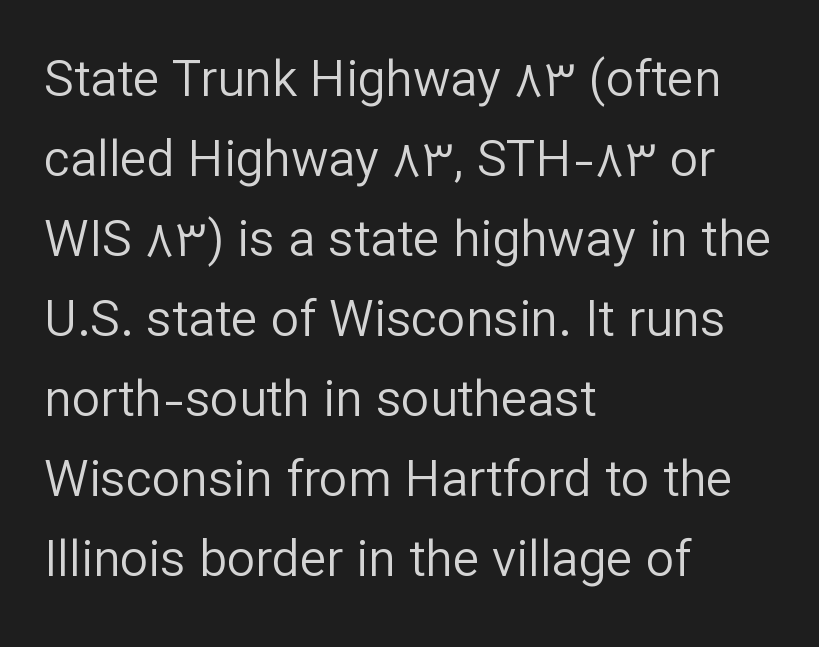
Q: Is the text bold? A: No.
Q: Is the text italic (slanted)? A: No, it is upright.
Q: Is the typeface a serif or a sans-serif typeface? A: Sans-serif.
Q: Is the text underlined? A: No.
Q: How is the paragraph aligned? A: Left-aligned.
Q: Is the spacing between letters normal or unusually wide? A: Normal.
Q: Is the spacing between lines tight, normal or loose? A: Normal.
Q: Width (condensed, normal, or wide)? A: Normal.
Q: Stroke contrast? A: Low.
Q: x-height? A: Medium.
Q: Monospaced? A: No.
